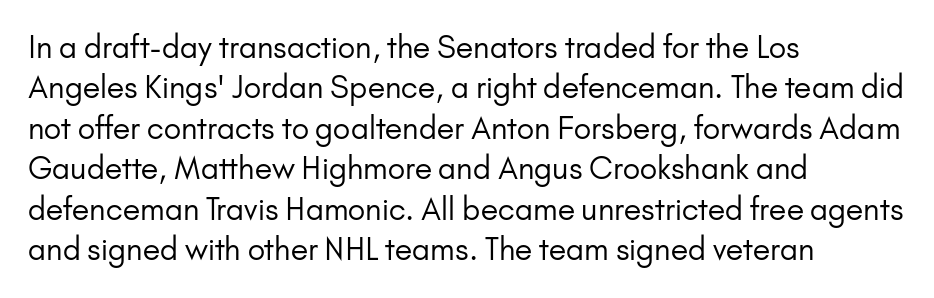
The font is comparable to plain body text, perhaps lighter. The glyphs in this specimen are sans serif. Does the copy run flush right? No — it runs flush left. Character widths vary here, with narrow letters taking less room than wide ones. Each row of text sits above clean, open space.
